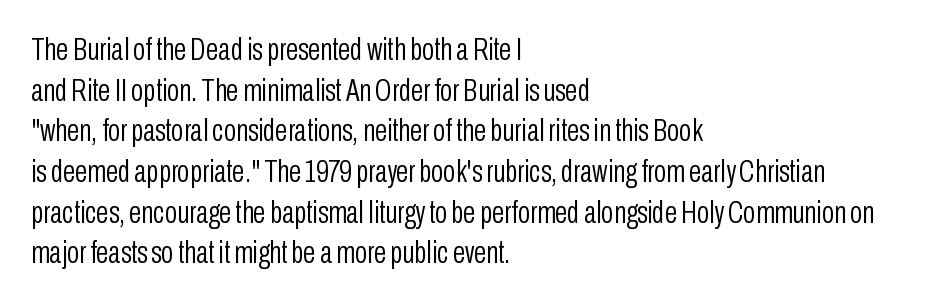
{"serif": "no", "italic": "no", "bold": "no", "weight": "light", "width": "condensed", "stroke_contrast": "low", "x_height": "medium", "monospaced": "no", "underline": "no", "align": "left", "line_spacing": "normal", "line_spacing_ratio": 1.27, "letter_spacing": "normal", "letter_spacing_em": 0.0, "glyph_px": 32}
